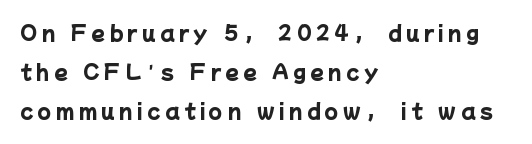
{"bold": "yes", "underline": "no", "align": "left", "line_spacing": "loose", "line_spacing_ratio": 1.95, "letter_spacing": "wide", "letter_spacing_em": 0.22, "glyph_px": 20}
